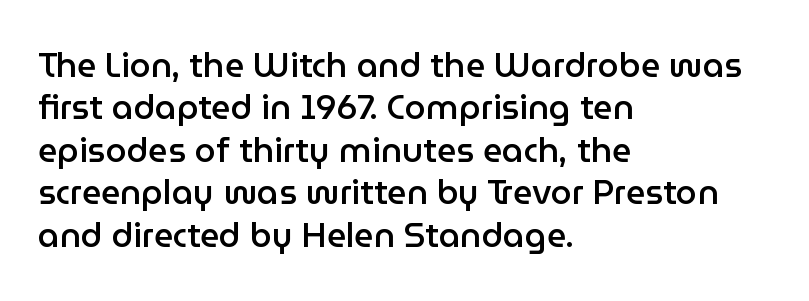
Q: Is the text bold? A: Semi-bold.
Q: Is the text italic (slanted)? A: No, it is upright.
Q: Is the typeface a serif or a sans-serif typeface? A: Sans-serif.
Q: Is the text underlined? A: No.
Q: How is the paragraph aligned? A: Left-aligned.
Q: Is the spacing between letters normal or unusually wide? A: Normal.
Q: Is the spacing between lines tight, normal or loose? A: Normal.
Q: Width (condensed, normal, or wide)? A: Normal.
Q: Stroke contrast? A: Low.
Q: x-height? A: Medium.
Q: Monospaced? A: No.
